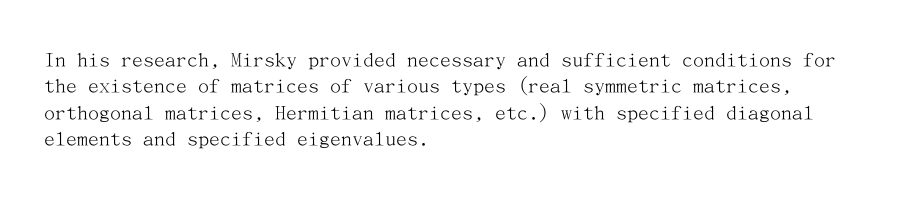
{"italic": "no", "bold": "no", "underline": "no", "align": "left", "line_spacing_ratio": 1.2, "letter_spacing": "normal", "letter_spacing_em": 0.0, "glyph_px": 22}
